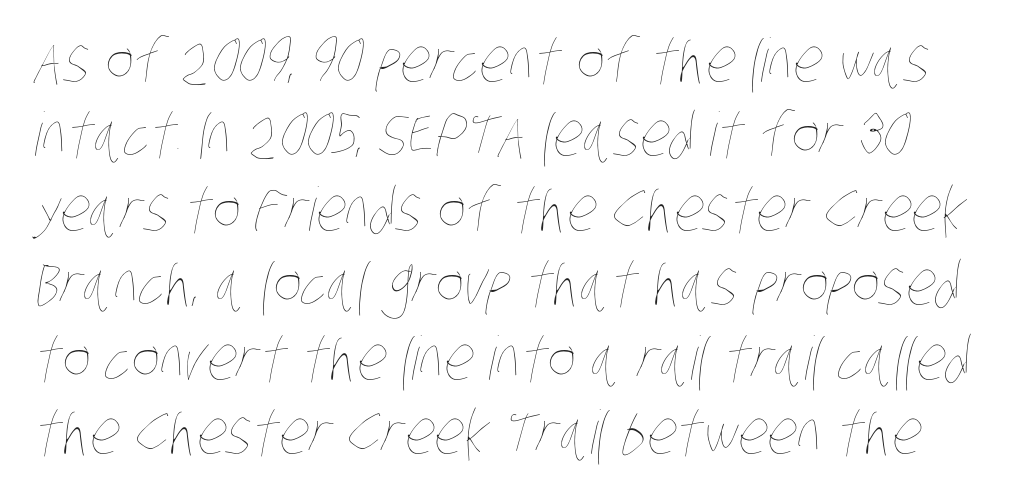
Compared with typical body copy, the letter spacing here is the same. Proportional: the letters do not fall into vertical columns. The passage shown is not bold in any degree. Descenders hang freely into open space.
